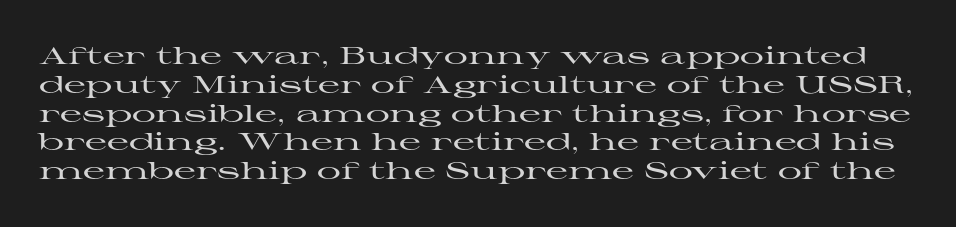
{"italic": "no", "underline": "no", "line_spacing_ratio": 1.2, "letter_spacing": "normal", "letter_spacing_em": 0.0, "glyph_px": 24}
